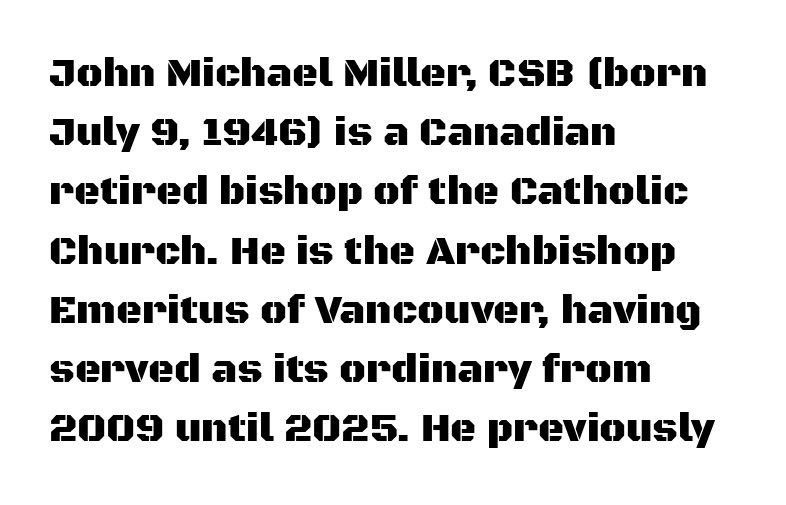
The image shows 40 px sans-serif type, upright; set left-aligned, normal line spacing (1.48x), normal letter spacing, not underlined; medium stroke contrast and a large x-height.
